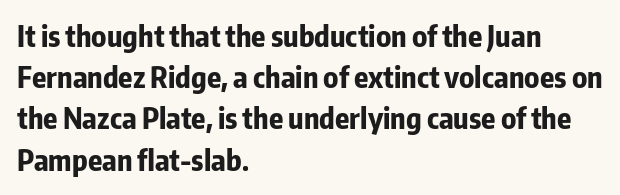
The image shows 29 px bold, condensed sans-serif type, upright; set left-aligned, normal line spacing (1.42x), normal letter spacing, not underlined; low stroke contrast and a medium x-height.
